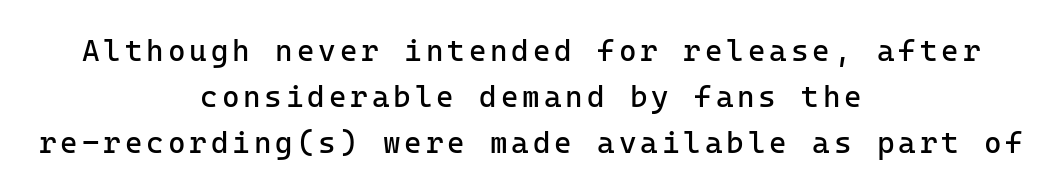
The typesetter chose a symmetrical, centered arrangement here. How would I describe the line gaps? Plain and ordinary. This is the regular roman posture of the typeface. The zone under the glyphs is completely vacant.
